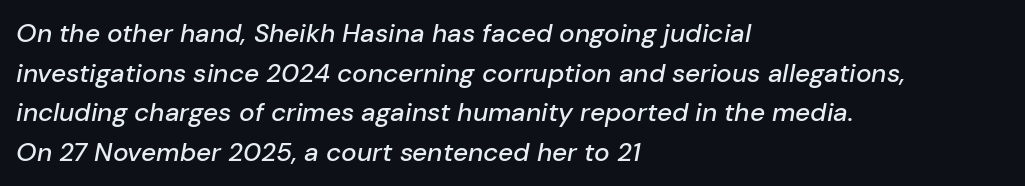
Glyph-to-glyph distance matches everyday printed text. Notice how the stems are inclined rather than vertical — that's the hallmark of italics. Honestly, the row spacing looks completely unremarkable. Bare-footed words on every line. Leftover space on each line is placed entirely after the last word.
